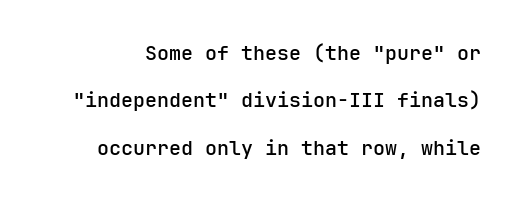
The image shows 20 px text type, upright; set loose line spacing (2.37x), normal letter spacing, not underlined.
